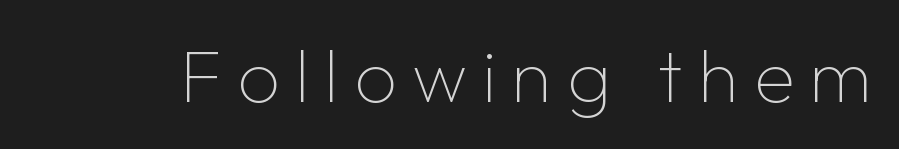
Q: Is the text bold? A: No.
Q: Is the text italic (slanted)? A: No, it is upright.
Q: Is the typeface a serif or a sans-serif typeface? A: Sans-serif.
Q: Is the text underlined? A: No.
Q: Is the spacing between letters normal or unusually wide? A: Unusually wide.
Q: Width (condensed, normal, or wide)? A: Normal.
Q: Stroke contrast? A: Low.
Q: x-height? A: Medium.
Q: Monospaced? A: No.
